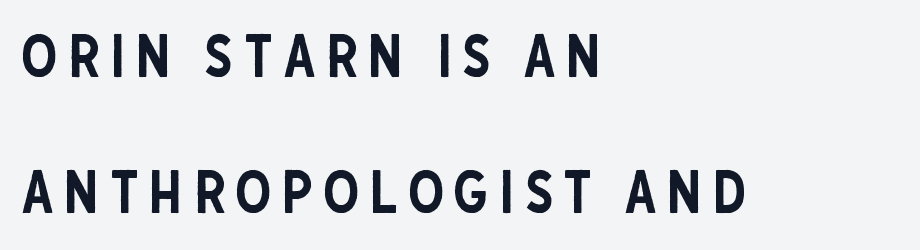
Typographically, this falls in the sans-serif category. If you measured baseline to baseline, you'd find a long distance. Note the varied advance widths — an 'i' is clearly narrower than an 'm'. Reading down the block, your eye returns to a fixed left position each line. A typesetter would mark this as roman, not italic. The space directly below the letters is spotless.
